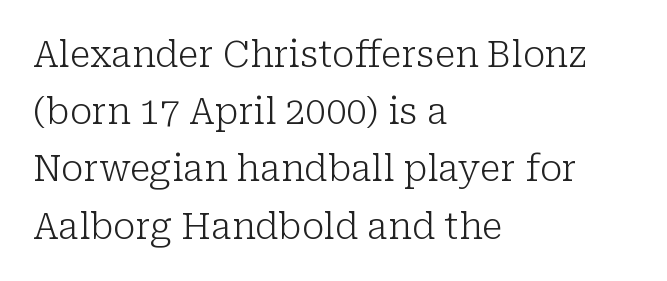
Q: Is the text bold? A: No.
Q: Is the text italic (slanted)? A: No, it is upright.
Q: Is the typeface a serif or a sans-serif typeface? A: Serif.
Q: Is the text underlined? A: No.
Q: How is the paragraph aligned? A: Left-aligned.
Q: Is the spacing between letters normal or unusually wide? A: Normal.
Q: Is the spacing between lines tight, normal or loose? A: Normal.
Q: Width (condensed, normal, or wide)? A: Normal.
Q: Stroke contrast? A: Low.
Q: x-height? A: Medium.
Q: Monospaced? A: No.
